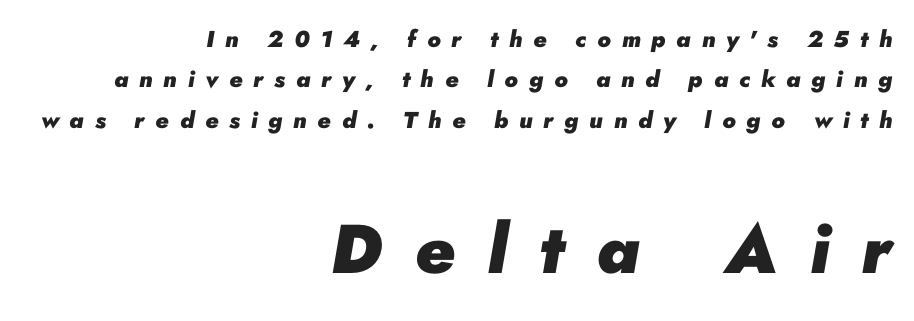
Each letter keeps its own natural width here, so spacing adapts to shape. The tracking jumps out immediately: characters are airy and widely separated. Compared with a flush-left layout, this one pins lines to the opposite, right side. Two sizes are in play, and the larger belongs to the second block. The axis of the letterforms is tilted away from vertical.
